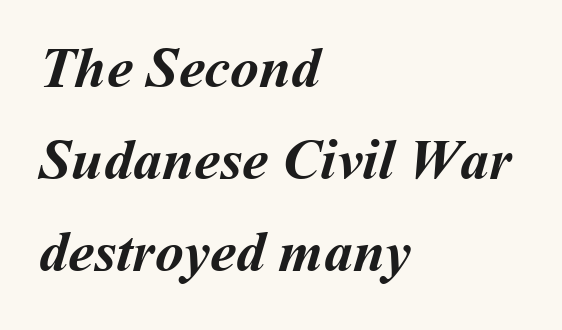
The image shows 58 px semibold type; set left-aligned, normal line spacing (1.59x), normal letter spacing, not underlined; medium stroke contrast and a medium x-height.
